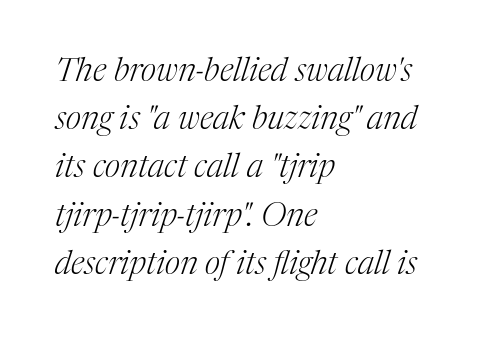
The image shows 33 px light serif type, italic (leaning right); set left-aligned, normal line spacing (1.46x), normal letter spacing, not underlined; medium stroke contrast and a medium x-height.
